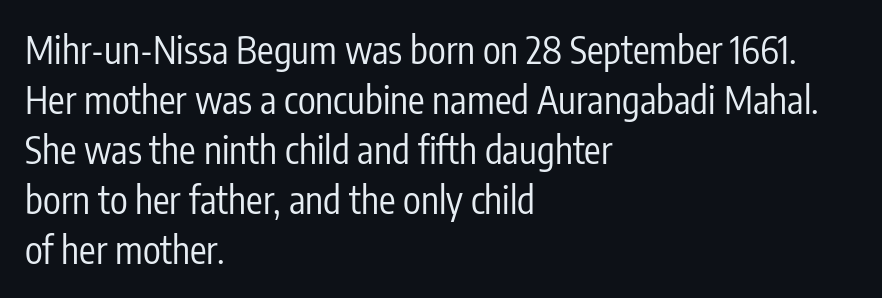
Q: Is the text bold? A: No.
Q: Is the text italic (slanted)? A: No, it is upright.
Q: Is the typeface a serif or a sans-serif typeface? A: Sans-serif.
Q: Is the text underlined? A: No.
Q: How is the paragraph aligned? A: Left-aligned.
Q: Is the spacing between letters normal or unusually wide? A: Normal.
Q: Is the spacing between lines tight, normal or loose? A: Normal.
Q: Width (condensed, normal, or wide)? A: Condensed.
Q: Stroke contrast? A: Low.
Q: x-height? A: Medium.
Q: Monospaced? A: No.
